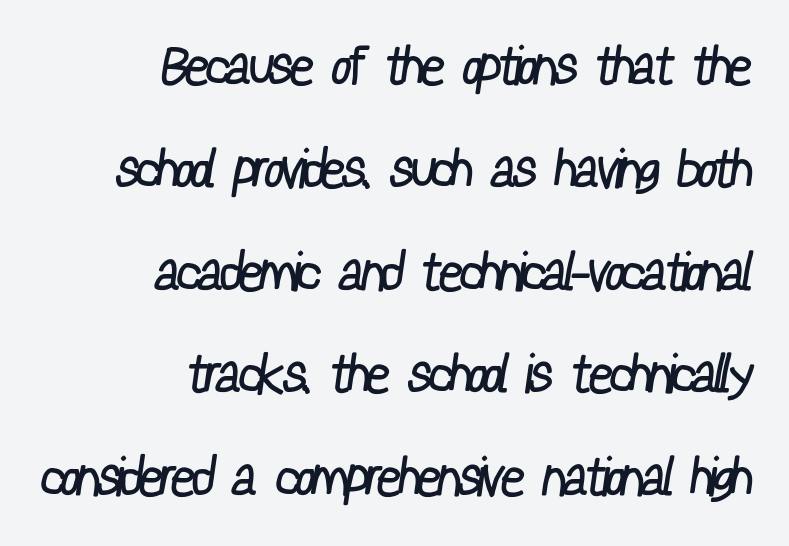
{"serif": "no", "bold": "no", "weight": "regular", "width": "condensed", "stroke_contrast": "low", "x_height": "medium", "monospaced": "no", "underline": "no", "align": "right", "line_spacing": "loose", "line_spacing_ratio": 1.94, "letter_spacing": "normal", "letter_spacing_em": 0.0, "glyph_px": 53}
